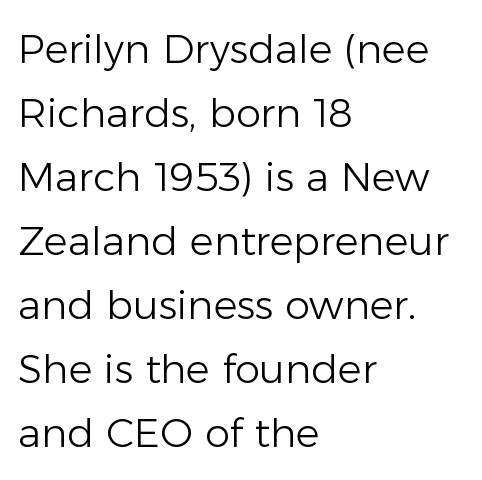
{"serif": "no", "italic": "no", "bold": "no", "weight": "light", "width": "normal", "stroke_contrast": "low", "x_height": "medium", "monospaced": "no", "underline": "no", "align": "left", "line_spacing": "normal", "line_spacing_ratio": 1.6, "letter_spacing": "normal", "letter_spacing_em": 0.0, "glyph_px": 40}
